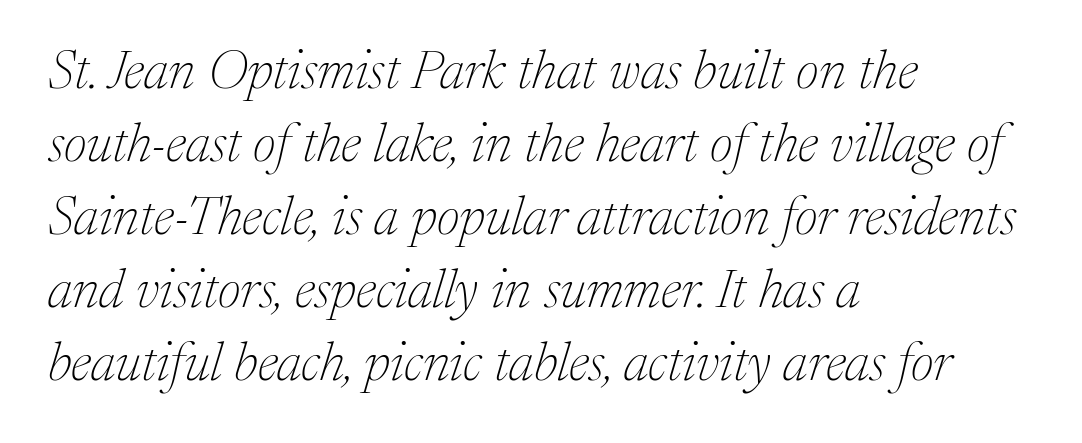
{"serif": "yes", "italic": "yes", "lean": "right", "slant_degrees": 17, "bold": "no", "weight": "thin", "width": "normal", "stroke_contrast": "medium", "x_height": "medium", "monospaced": "no", "underline": "no", "align": "left", "line_spacing": "normal", "line_spacing_ratio": 1.35, "letter_spacing": "normal", "letter_spacing_em": 0.0, "glyph_px": 54}
